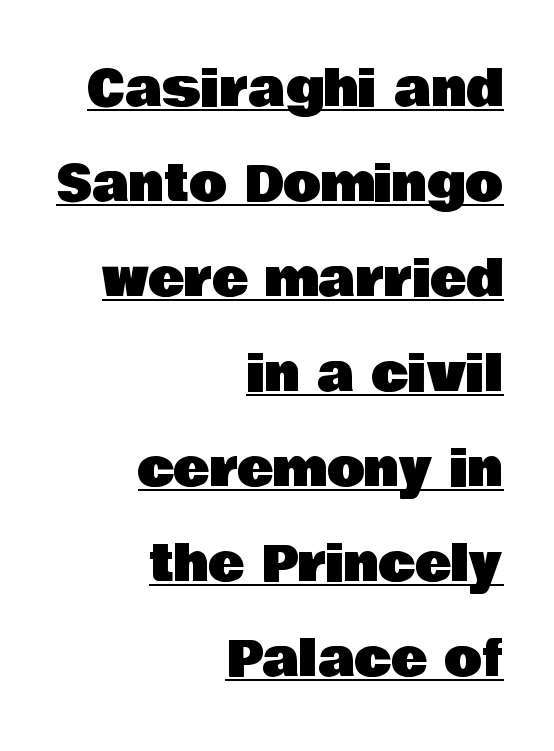
Ascenders rise straight up at ninety degrees. The designer dialed line spacing up above the default. Serif or sans? Sans — the stroke terminals are bare. You could not count columns in this text — the font is proportionally spaced. In designer terms, the underline attribute is active on this setting.
